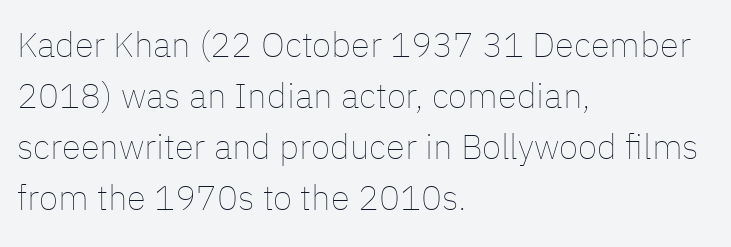
{"italic": "no", "bold": "no", "weight": "thin", "width": "normal", "stroke_contrast": "low", "x_height": "medium", "monospaced": "no", "underline": "no", "align": "left", "line_spacing": "normal", "line_spacing_ratio": 1.46, "letter_spacing": "normal", "letter_spacing_em": 0.0, "glyph_px": 35}
